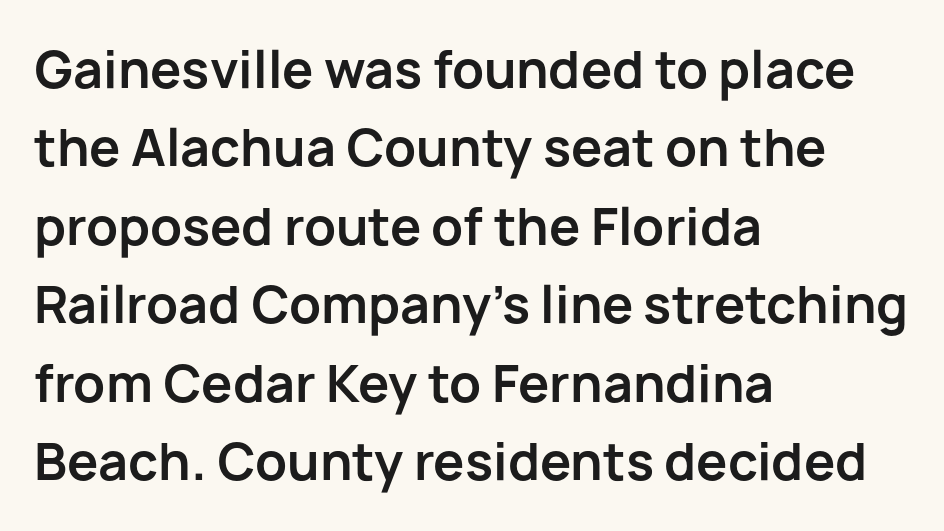
The image shows 50 px bold sans-serif type, upright; set left-aligned, normal line spacing (1.57x), normal letter spacing, not underlined; low stroke contrast and a medium x-height.
